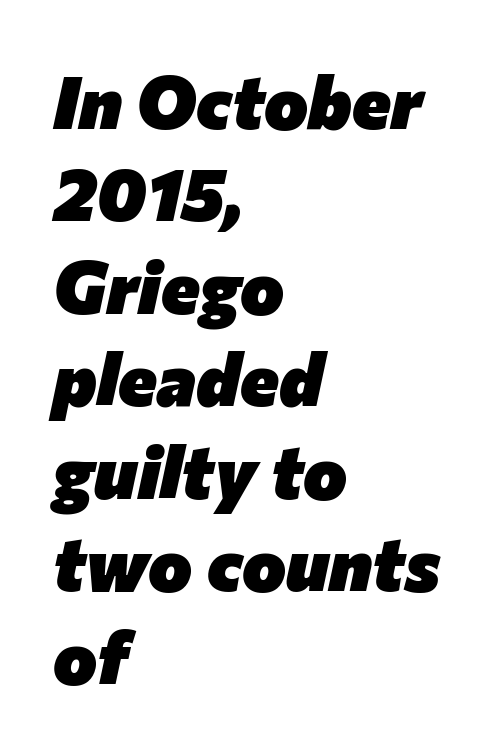
The image shows 74 px heavy type, italic (leaning right); set left-aligned, normal line spacing (1.25x), normal letter spacing, not underlined; low stroke contrast and a medium x-height.
